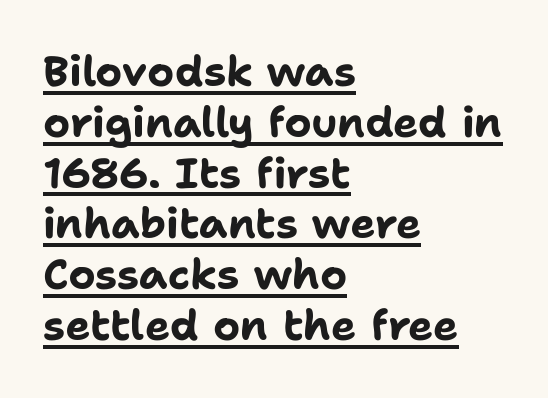
The image shows 42 px bold sans-serif type, upright; set left-aligned, line spacing 1.21x, normal letter spacing, underlined; low stroke contrast and a medium x-height.
